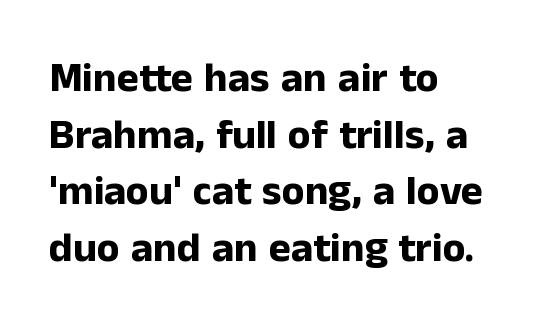
Is this a fixed-width face? No — the glyphs have proportional, varying widths. A bare baseline throughout the passage. You could call the tracking neutral — neither tight nor loose. Rendered with straight, roman letterforms.
